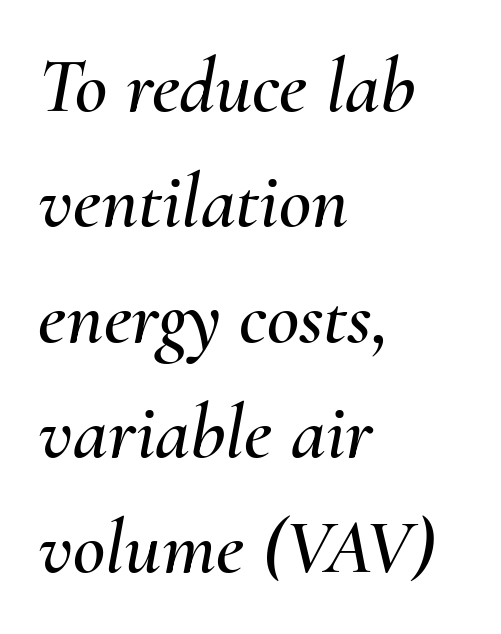
Q: Is the text italic (slanted)? A: Yes, it leans right by about 10 degrees.
Q: Is the text underlined? A: No.
Q: How is the paragraph aligned? A: Left-aligned.
Q: Is the spacing between letters normal or unusually wide? A: Normal.
Q: Is the spacing between lines tight, normal or loose? A: Normal.
Q: Width (condensed, normal, or wide)? A: Normal.
Q: Stroke contrast? A: Medium.
Q: x-height? A: Small.
Q: Monospaced? A: No.
